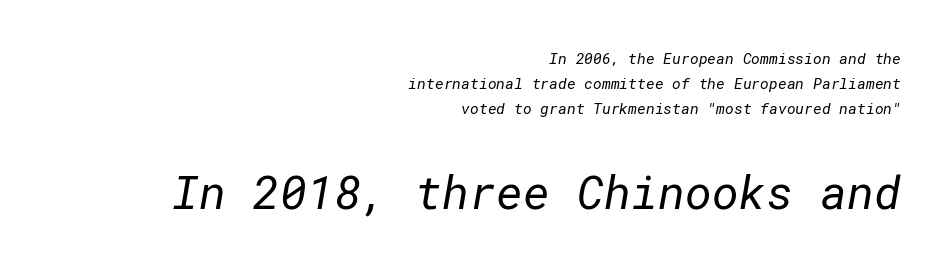
{"serif": "no", "bold": "no", "weight": "regular", "width": "normal", "stroke_contrast": "low", "x_height": "medium", "underline": "no", "align": "right", "line_spacing": "normal", "line_spacing_ratio": 1.68, "letter_spacing": "normal", "letter_spacing_em": 0.0, "larger_block": "second", "size_ratio": 3.07, "glyph_px": 46}
